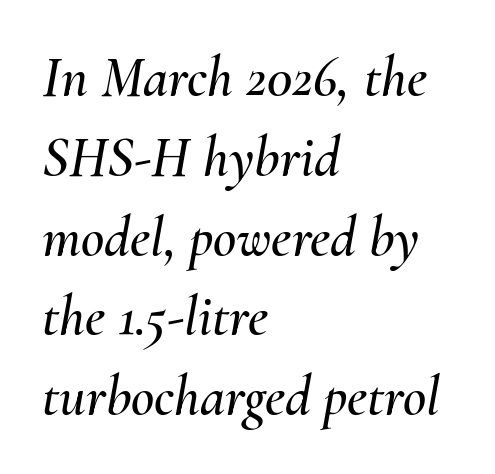
Underline: absent. The lettering tilts uniformly, giving the passage an italic look. This block has exactly the height ordinary leading produces. Letter spacing: default.
